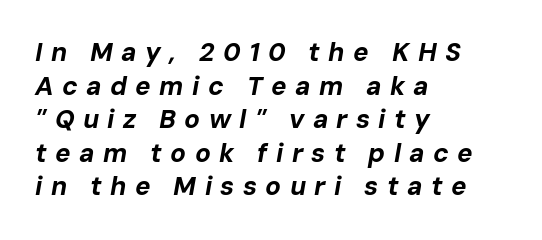
{"italic": "yes", "lean": "right", "slant_degrees": 10, "bold": "yes", "underline": "no", "align": "left", "line_spacing": "normal", "line_spacing_ratio": 1.29, "letter_spacing": "wide", "letter_spacing_em": 0.32, "glyph_px": 26}
